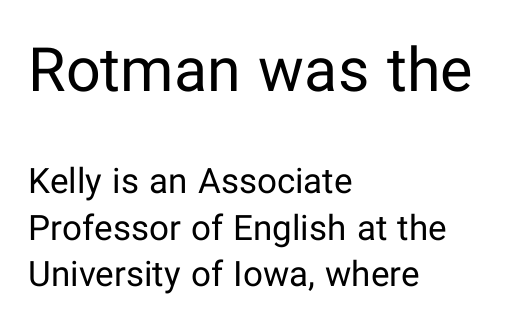
{"serif": "no", "italic": "no", "bold": "no", "weight": "regular", "width": "normal", "stroke_contrast": "low", "x_height": "medium", "monospaced": "no", "underline": "no", "align": "left", "line_spacing": "normal", "line_spacing_ratio": 1.32, "letter_spacing": "normal", "letter_spacing_em": 0.0, "larger_block": "first", "size_ratio": 1.74, "glyph_px": 61}
